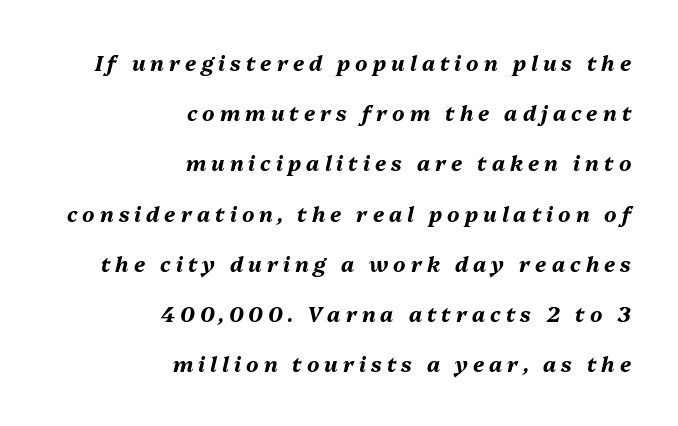
Notice how the stems are inclined rather than vertical — that's the hallmark of italics. Compared with typical paragraphs, the rows here are farther apart. Heft: maximum for text — a bold. A bare baseline throughout the passage. Loose tracking; the words dissolve into strings of separated letters.
